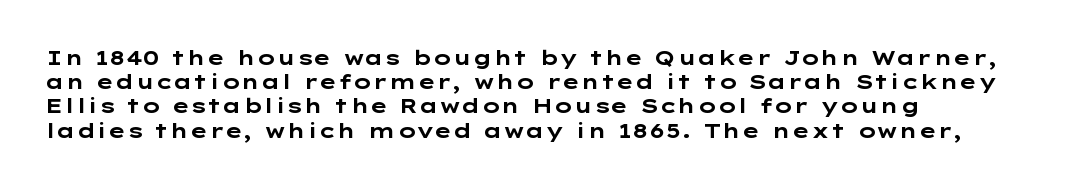
Descenders hang freely into open space. The paragraph has a hard left edge and a soft right edge. It's the straight-up-and-down kind of type. Observe the ordinary spacing: letters are neighbours, not strangers. Weight check: bold — yes, fully.
